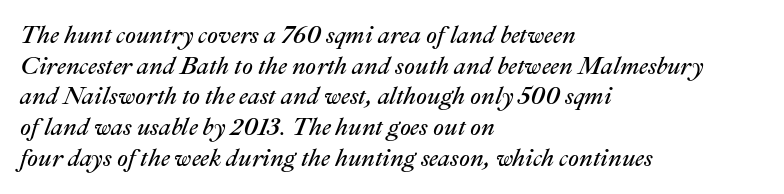
{"italic": "yes", "lean": "right", "slant_degrees": 22, "bold": "no", "underline": "no", "align": "left", "line_spacing": "normal", "line_spacing_ratio": 1.28, "letter_spacing": "normal", "letter_spacing_em": 0.0, "glyph_px": 24}
